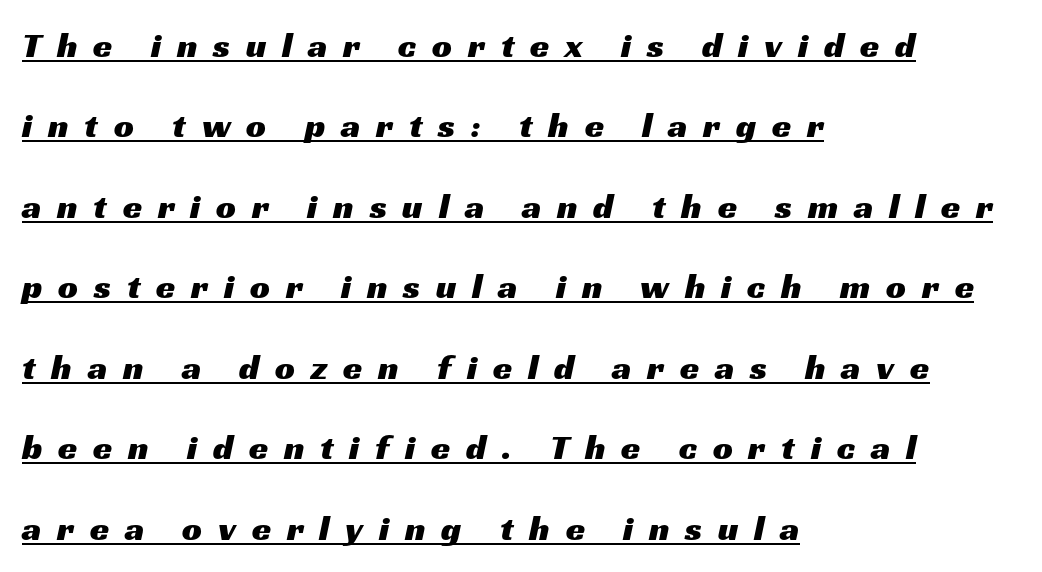
{"serif": "no", "width": "wide", "stroke_contrast": "medium", "x_height": "medium", "monospaced": "no", "underline": "yes", "align": "left", "line_spacing": "loose", "line_spacing_ratio": 2.3, "letter_spacing": "wide", "letter_spacing_em": 0.45, "glyph_px": 35}
